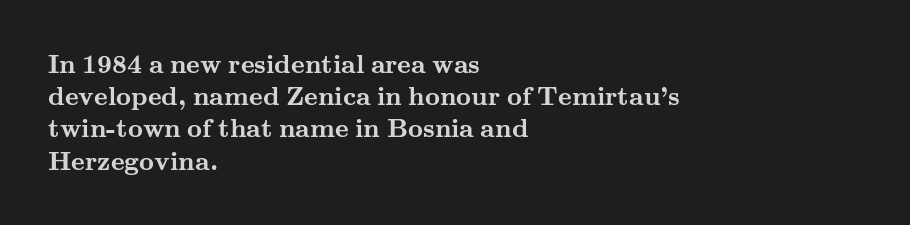
Descenders hang freely into open space. Rendered with straight, roman letterforms. The strokes are fattened all the way to bold. This rendering uses left alignment, leaving the right contour irregular.
